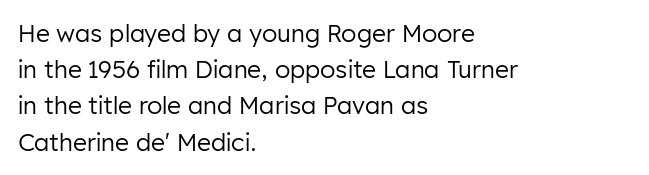
Q: Is the text bold? A: No.
Q: Is the text italic (slanted)? A: No, it is upright.
Q: Is the text underlined? A: No.
Q: How is the paragraph aligned? A: Left-aligned.
Q: Is the spacing between letters normal or unusually wide? A: Normal.
Q: Is the spacing between lines tight, normal or loose? A: Normal.
